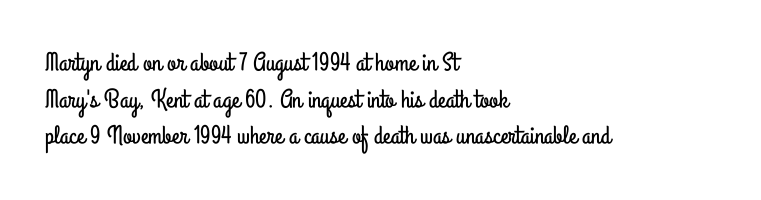
Here the glyphs are tracked normally, forming tight word shapes. Upright lettering throughout. Underline: absent. The lines are quadded left.
